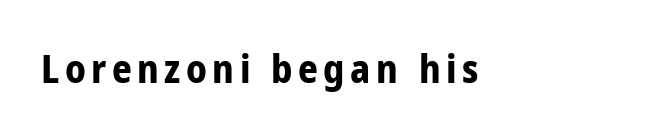
Q: Is the text bold? A: Yes.
Q: Is the text italic (slanted)? A: No, it is upright.
Q: Is the typeface a serif or a sans-serif typeface? A: Sans-serif.
Q: Is the text underlined? A: No.
Q: Width (condensed, normal, or wide)? A: Condensed.
Q: Stroke contrast? A: Low.
Q: x-height? A: Medium.
Q: Monospaced? A: No.
